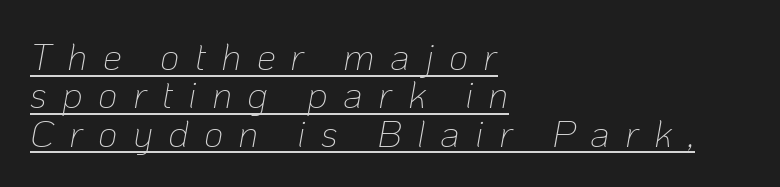
{"italic": "yes", "lean": "right", "slant_degrees": 10, "bold": "no", "weight": "thin", "width": "normal", "stroke_contrast": "low", "x_height": "medium", "monospaced": "no", "underline": "yes", "align": "left", "line_spacing": "tight", "line_spacing_ratio": 1.01, "letter_spacing": "wide", "letter_spacing_em": 0.4, "glyph_px": 38}
